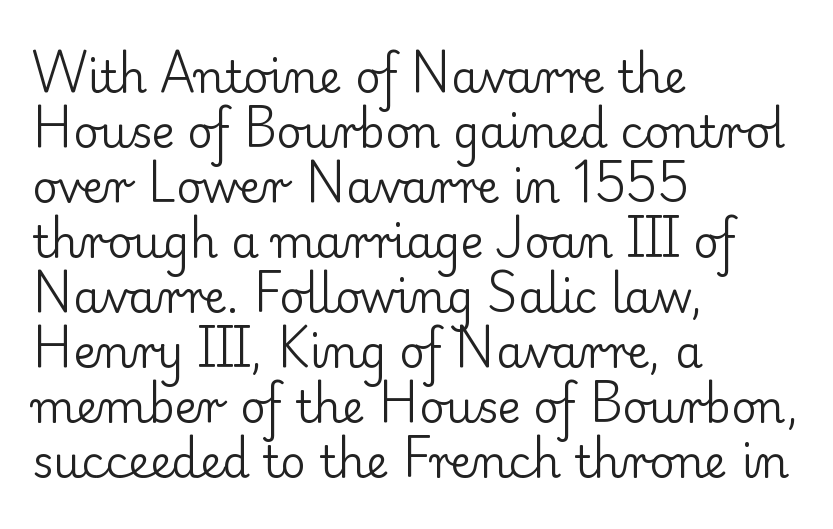
Proportional: the letters do not fall into vertical columns. Letters rest on an invisible, unmarked baseline. There is no visible air inserted between adjacent glyphs. You can tell from the footed stems that serif type was used. The leading is moderate, giving the passage an even texture.
